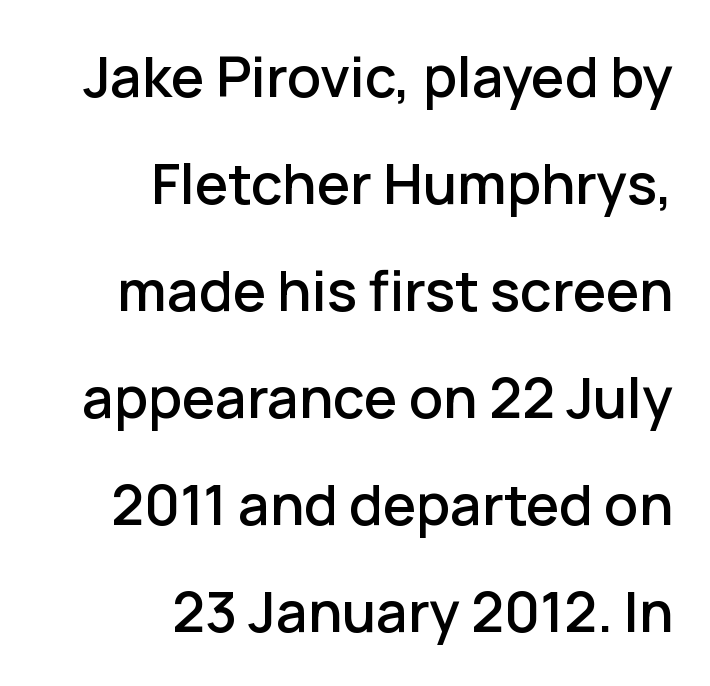
Q: Is the text italic (slanted)? A: No, it is upright.
Q: Is the typeface a serif or a sans-serif typeface? A: Sans-serif.
Q: Is the text underlined? A: No.
Q: How is the paragraph aligned? A: Right-aligned.
Q: Is the spacing between letters normal or unusually wide? A: Normal.
Q: Is the spacing between lines tight, normal or loose? A: Loose.
Q: Width (condensed, normal, or wide)? A: Normal.
Q: Stroke contrast? A: Low.
Q: x-height? A: Medium.
Q: Monospaced? A: No.
